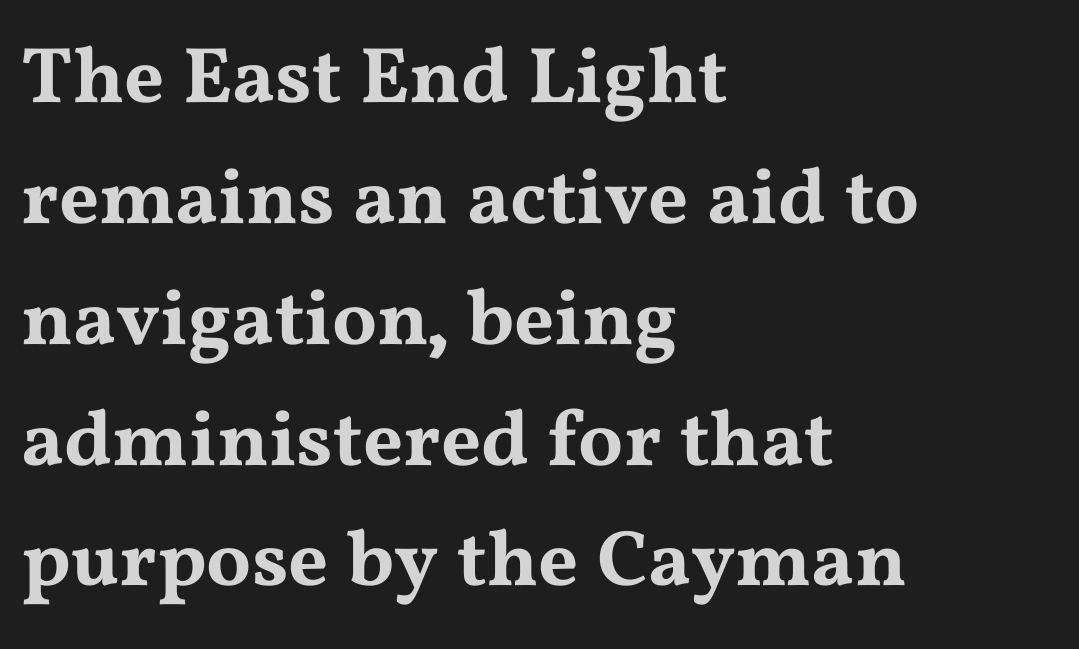
Q: Is the text italic (slanted)? A: No, it is upright.
Q: Is the typeface a serif or a sans-serif typeface? A: Serif.
Q: Is the text underlined? A: No.
Q: How is the paragraph aligned? A: Left-aligned.
Q: Is the spacing between letters normal or unusually wide? A: Normal.
Q: Is the spacing between lines tight, normal or loose? A: Normal.
Q: Width (condensed, normal, or wide)? A: Wide.
Q: Stroke contrast? A: Medium.
Q: x-height? A: Medium.
Q: Monospaced? A: No.
